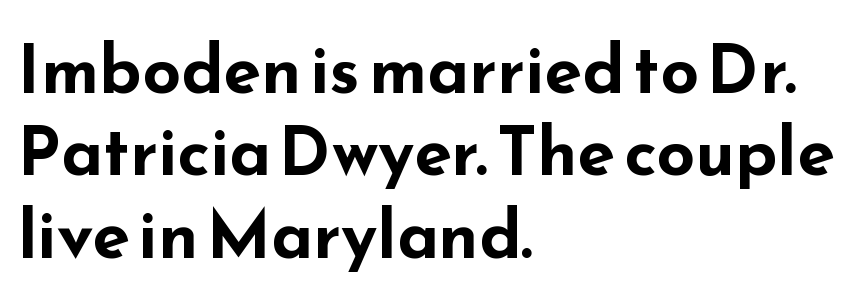
The image shows 68 px bold, wide sans-serif type, upright; set left-aligned, line spacing 1.21x, normal letter spacing, not underlined; low stroke contrast and a small x-height.
